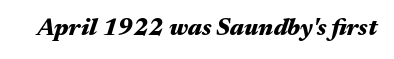
Q: Is the text bold? A: Yes.
Q: Is the text italic (slanted)? A: Yes, it leans right by about 17 degrees.
Q: Is the text underlined? A: No.
Q: Is the spacing between letters normal or unusually wide? A: Normal.
